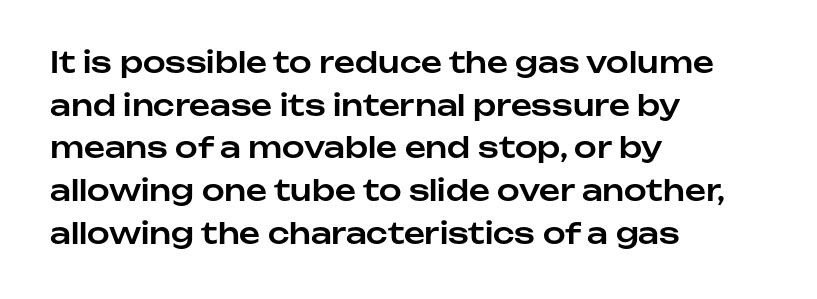
The image shows 29 px sans-serif type, upright; set left-aligned, normal line spacing (1.47x), normal letter spacing, not underlined; low stroke contrast and a medium x-height.
